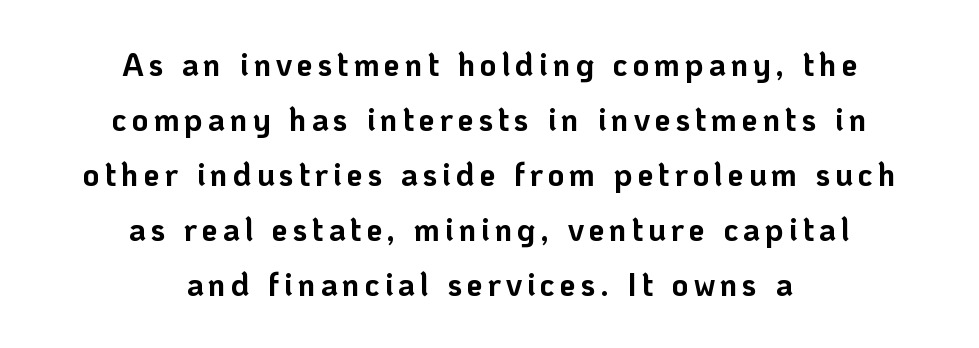
A dark, heavy texture on the line: the type is bold. Bare-footed words on every line. The lines are quadded center. Think of a printed novel: that variable character pitch is what you see here. When letters stand straight like this, we call the style roman or upright. Are there feet on the stems? There aren't — it's a sans.
